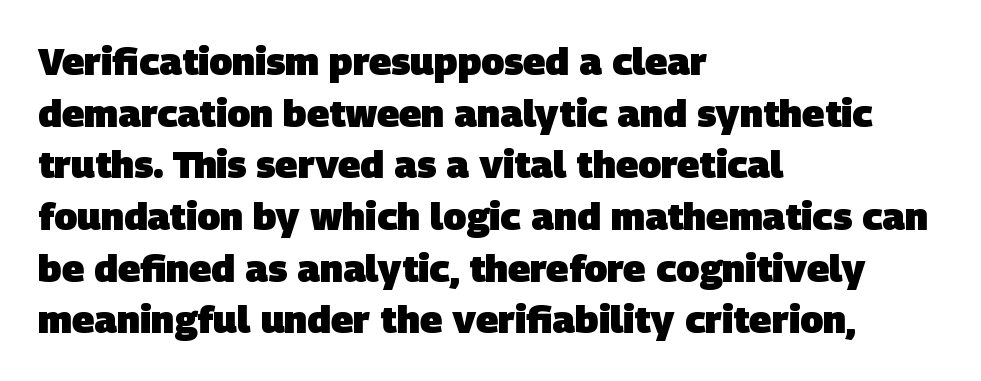
Observe the absence of serifs on each vertical stroke in this sample. In CSS terms this would be text-align: left. The letters sit at their default tracking, neither squeezed nor spread. Compared with an ordinary text face, these strokes are far heavier — a full bold. The rows are spaced the way most documents space them.
